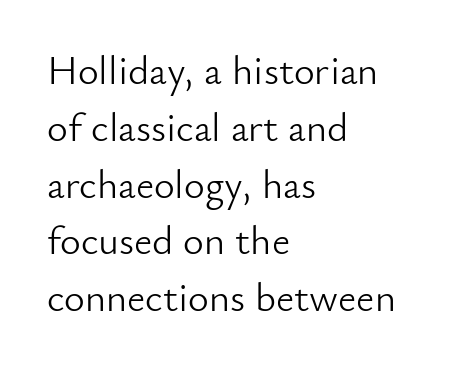
{"serif": "no", "italic": "no", "bold": "no", "weight": "light", "width": "normal", "stroke_contrast": "low", "x_height": "small", "monospaced": "no", "underline": "no", "align": "left", "line_spacing": "normal", "line_spacing_ratio": 1.42, "letter_spacing": "normal", "letter_spacing_em": 0.0, "glyph_px": 40}
